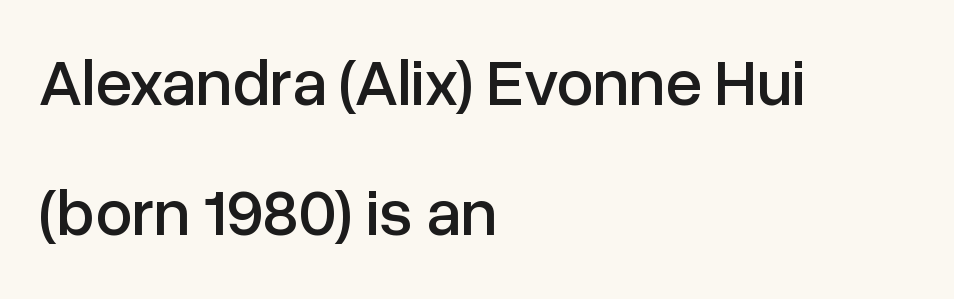
Q: Is the text italic (slanted)? A: No, it is upright.
Q: Is the typeface a serif or a sans-serif typeface? A: Sans-serif.
Q: Is the text underlined? A: No.
Q: How is the paragraph aligned? A: Left-aligned.
Q: Is the spacing between letters normal or unusually wide? A: Normal.
Q: Is the spacing between lines tight, normal or loose? A: Loose.
Q: Width (condensed, normal, or wide)? A: Normal.
Q: Stroke contrast? A: Low.
Q: x-height? A: Medium.
Q: Monospaced? A: No.
